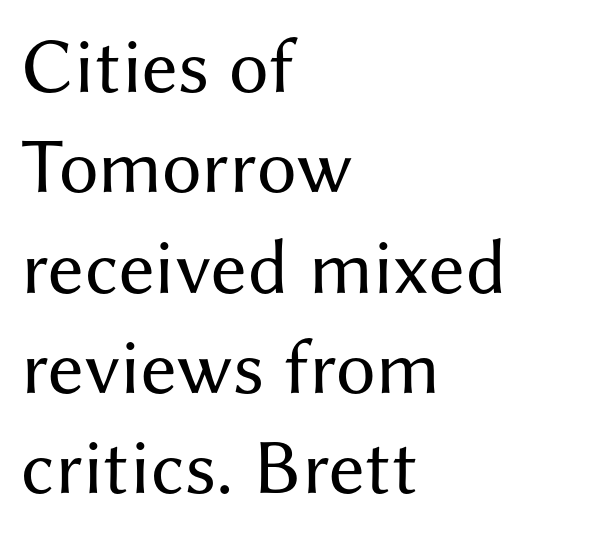
Clear beneath every line of the passage. Is this a heavy cut? Hardly; it is regular or lighter. The leading is moderate, giving the passage an even texture. Students, note that the glyphs here touch the page at normal intervals.
